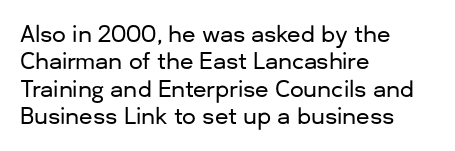
{"italic": "no", "underline": "no", "align": "left", "line_spacing_ratio": 1.24, "letter_spacing": "normal", "letter_spacing_em": 0.0, "glyph_px": 22}
